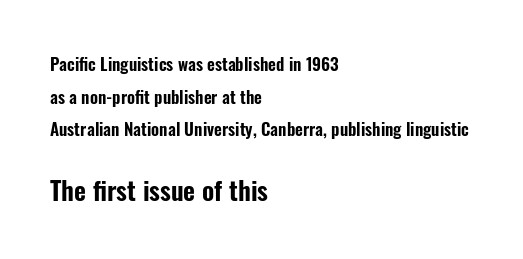
Here the second block reads like a headline and the first like body copy. Tracking value appears to be zero — textbook default spacing. Nobody drew a line under any word here. The lines are quadded left. The designer dialed line spacing up above the default. This is the regular roman posture of the typeface.
